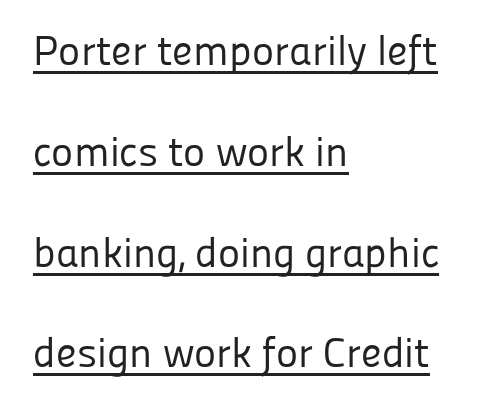
{"serif": "no", "italic": "no", "bold": "no", "weight": "regular", "width": "normal", "stroke_contrast": "low", "x_height": "medium", "monospaced": "no", "underline": "yes", "align": "left", "line_spacing": "loose", "line_spacing_ratio": 2.4, "letter_spacing": "normal", "letter_spacing_em": 0.0, "glyph_px": 42}
